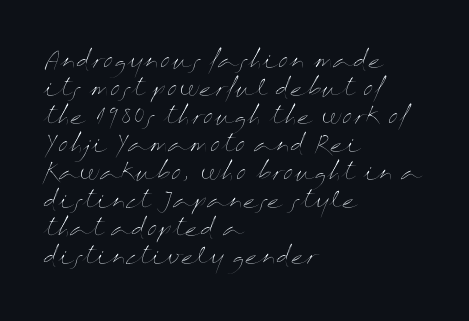
{"bold": "no", "underline": "no", "align": "left", "line_spacing_ratio": 1.22, "letter_spacing": "normal", "letter_spacing_em": 0.0, "glyph_px": 23}
